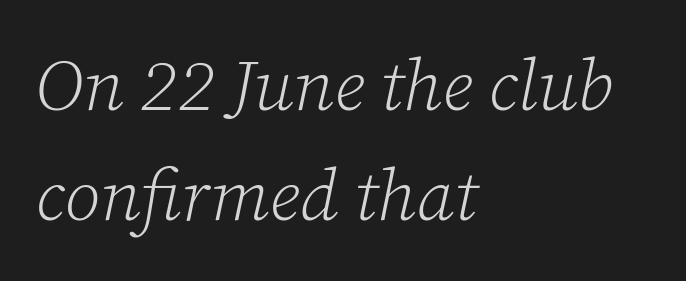
Q: Is the text bold? A: No.
Q: Is the text italic (slanted)? A: Yes, it leans right by about 12 degrees.
Q: Is the typeface a serif or a sans-serif typeface? A: Serif.
Q: Is the text underlined? A: No.
Q: How is the paragraph aligned? A: Left-aligned.
Q: Is the spacing between letters normal or unusually wide? A: Normal.
Q: Is the spacing between lines tight, normal or loose? A: Normal.
Q: Width (condensed, normal, or wide)? A: Normal.
Q: Stroke contrast? A: Low.
Q: x-height? A: Medium.
Q: Monospaced? A: No.
